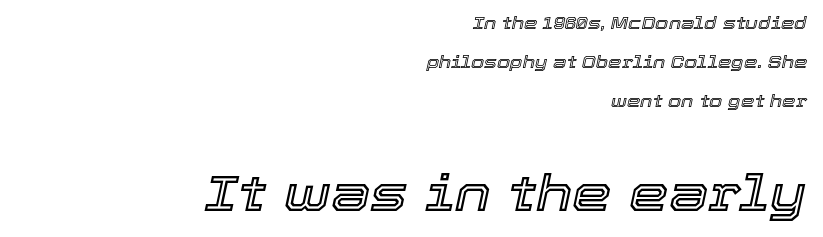
The image shows 50 px text type, italic (leaning right); set right-aligned, loose line spacing (2.29x), normal letter spacing, not underlined; the second (bottom) block is 2.94x larger; a medium x-height.
